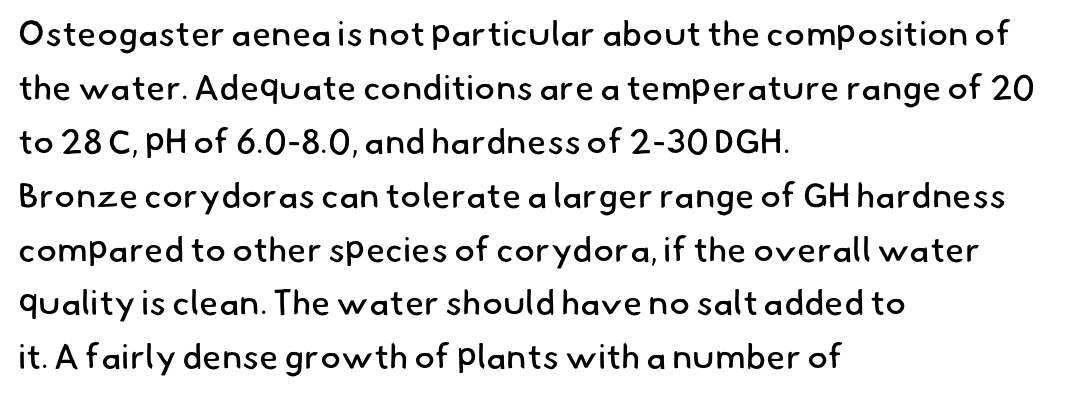
Q: Is the text bold? A: No.
Q: Is the typeface a serif or a sans-serif typeface? A: Sans-serif.
Q: Is the text underlined? A: No.
Q: How is the paragraph aligned? A: Left-aligned.
Q: Is the spacing between letters normal or unusually wide? A: Normal.
Q: Is the spacing between lines tight, normal or loose? A: Normal.
Q: Width (condensed, normal, or wide)? A: Normal.
Q: Stroke contrast? A: Low.
Q: x-height? A: Small.
Q: Monospaced? A: No.
